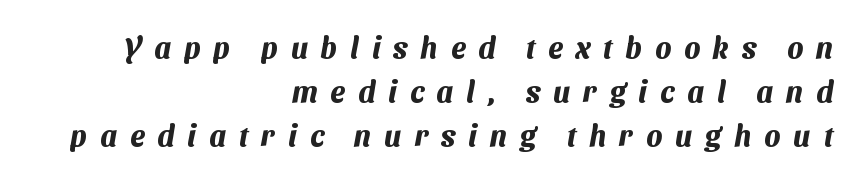
The image shows 29 px heavy sans-serif type; set right-aligned, normal line spacing (1.51x), unusually wide letter spacing (+0.45 em), not underlined; medium stroke contrast and a medium x-height.
